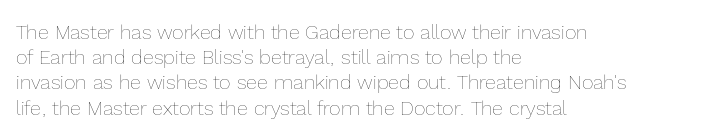
{"italic": "no", "bold": "no", "underline": "no", "align": "left", "line_spacing": "normal", "line_spacing_ratio": 1.26, "letter_spacing": "normal", "letter_spacing_em": 0.0, "glyph_px": 20}
